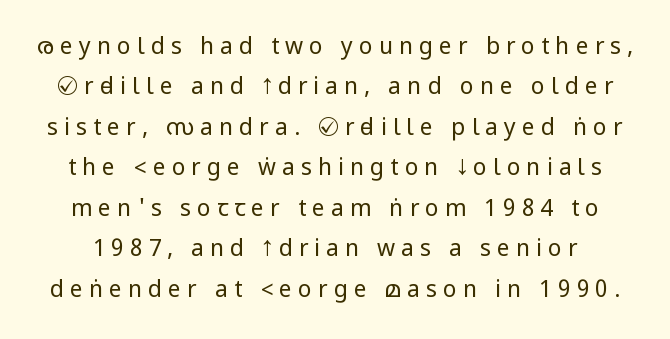
Q: Is the text bold? A: No.
Q: Is the text italic (slanted)? A: No, it is upright.
Q: Is the text underlined? A: No.
Q: Is the spacing between letters normal or unusually wide? A: Unusually wide.
